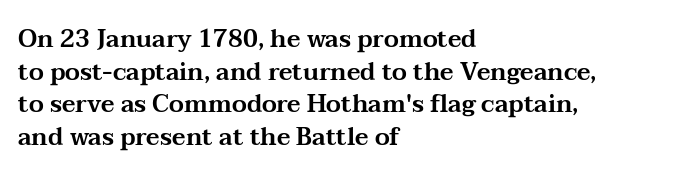
The vertical gap from one line to the next is medium. The rendering keeps characters at their native spacing. The axis of the letterforms is exactly vertical. Bare-footed words on every line. In CSS terms this would be text-align: left.
